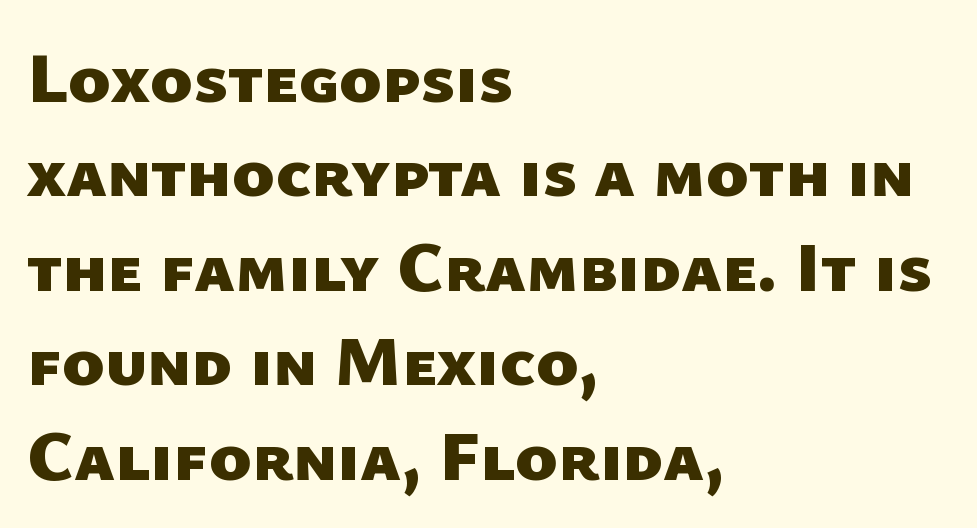
{"serif": "no", "bold": "yes", "weight": "heavy", "width": "normal", "stroke_contrast": "low", "x_height": "medium", "monospaced": "no", "underline": "no", "align": "left", "line_spacing": "normal", "line_spacing_ratio": 1.33, "letter_spacing": "normal", "letter_spacing_em": 0.0, "glyph_px": 71}
